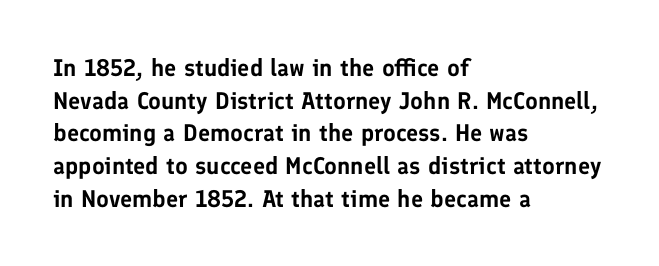
{"italic": "no", "underline": "no", "align": "left", "line_spacing": "normal", "line_spacing_ratio": 1.36, "letter_spacing": "normal", "letter_spacing_em": 0.0, "glyph_px": 24}
